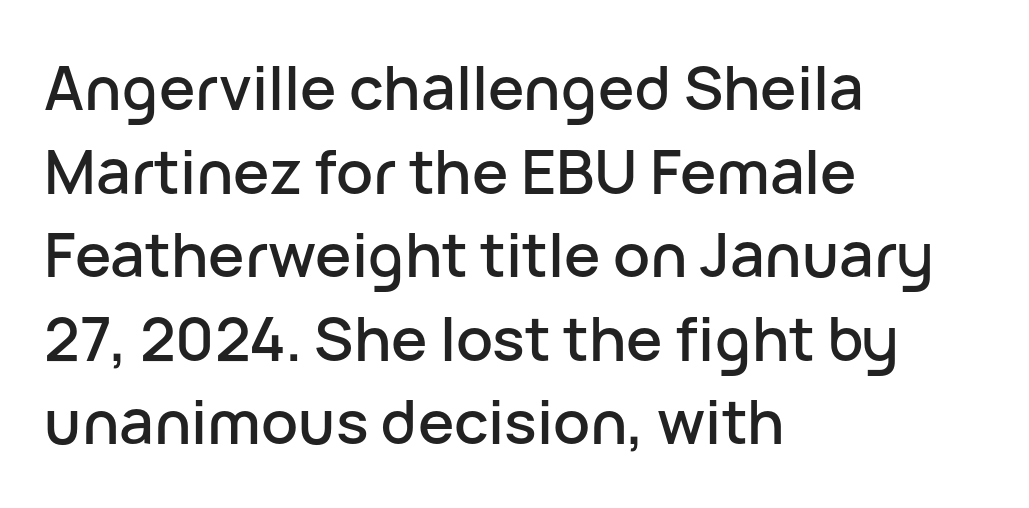
{"serif": "no", "italic": "no", "width": "normal", "stroke_contrast": "low", "x_height": "medium", "monospaced": "no", "underline": "no", "align": "left", "line_spacing": "normal", "line_spacing_ratio": 1.37, "letter_spacing": "normal", "letter_spacing_em": 0.0, "glyph_px": 61}
